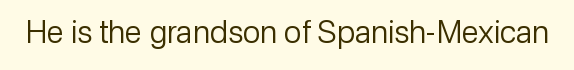
Varying glyph widths throughout — classic text-font behaviour. This sample uses plain, unmodified letter spacing. Nobody drew a line under any word here. Summary of weight: not heavy and not bold.
